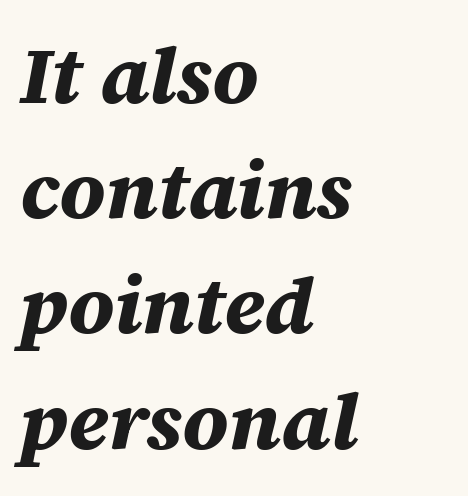
{"italic": "yes", "lean": "right", "slant_degrees": 12, "bold": "yes", "weight": "bold", "width": "normal", "stroke_contrast": "medium", "x_height": "large", "monospaced": "no", "underline": "no", "align": "left", "line_spacing": "normal", "line_spacing_ratio": 1.44, "letter_spacing": "normal", "letter_spacing_em": 0.0, "glyph_px": 80}
